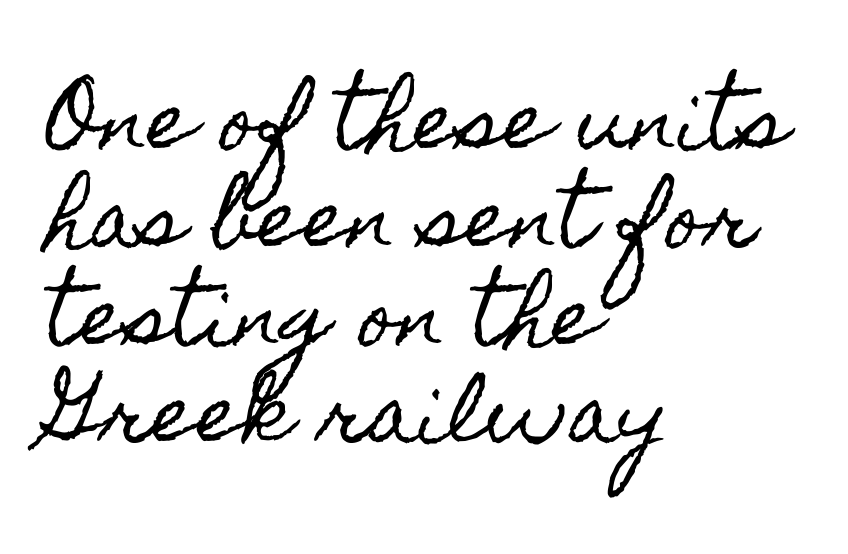
The image shows 77 px condensed type; set left-aligned, normal line spacing (1.27x), normal letter spacing, not underlined; a small x-height.
